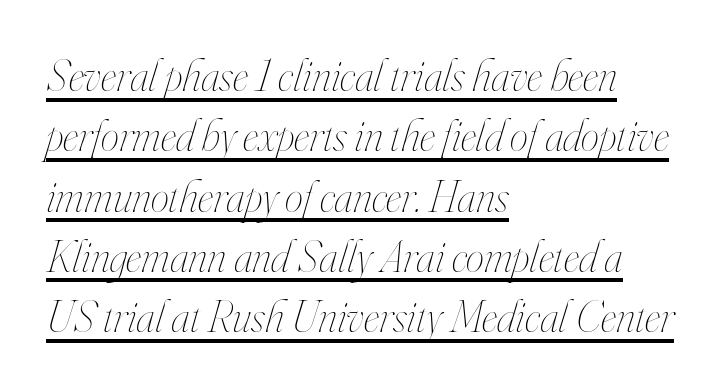
Q: Is the text bold? A: No.
Q: Is the text italic (slanted)? A: Yes, it leans right by about 16 degrees.
Q: Is the text underlined? A: Yes.
Q: How is the paragraph aligned? A: Left-aligned.
Q: Is the spacing between letters normal or unusually wide? A: Normal.
Q: Is the spacing between lines tight, normal or loose? A: Normal.
Q: Width (condensed, normal, or wide)? A: Condensed.
Q: Stroke contrast? A: High.
Q: x-height? A: Small.
Q: Monospaced? A: No.
